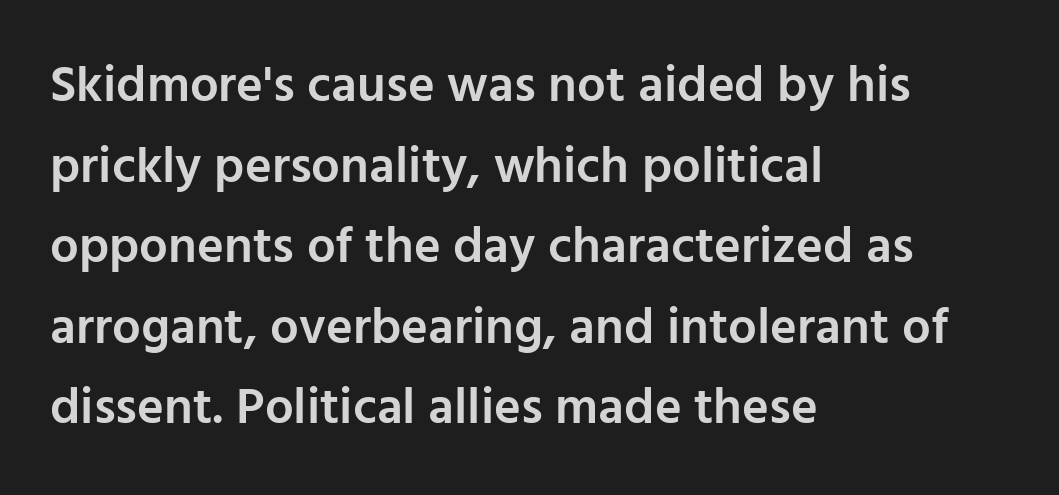
{"serif": "no", "italic": "no", "bold": "semi", "weight": "semibold", "width": "normal", "stroke_contrast": "low", "x_height": "medium", "monospaced": "no", "underline": "no", "align": "left", "line_spacing": "normal", "line_spacing_ratio": 1.58, "letter_spacing": "normal", "letter_spacing_em": 0.0, "glyph_px": 51}
